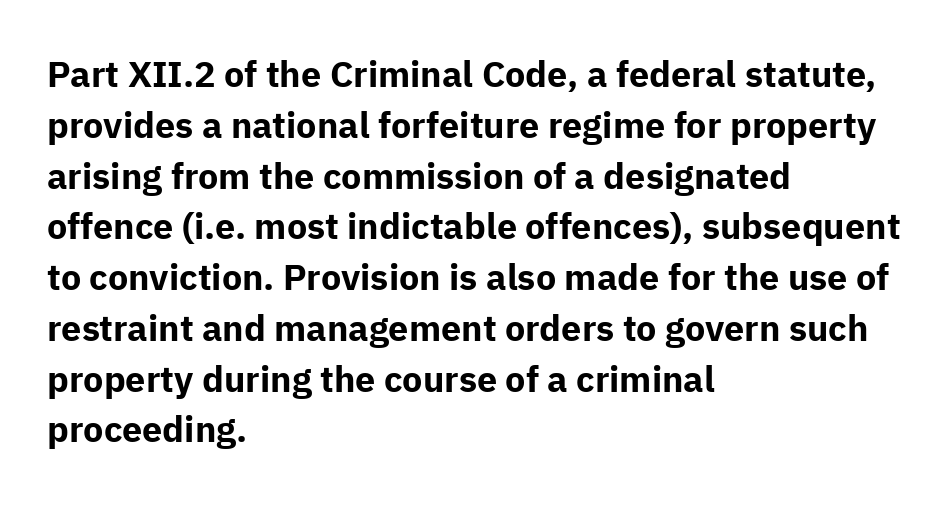
Look at the bottom of the vertical strokes: they stop flat, with no serifs. Rendered with straight, roman letterforms. The gap between lines stays unmarked. What weight is shown? A full bold with thick strokes. Summary of vertical rhythm: regular, with standard interline spacing. Spacing verdict: proportional, widths tailored to each character.
